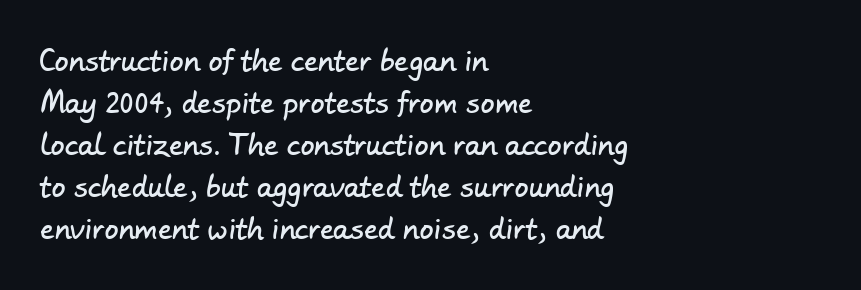
Underline: absent. Line beginnings align vertically; line endings do not. Classification — sans serif. Looks like regular typesetting: each glyph gets only the width it needs.
